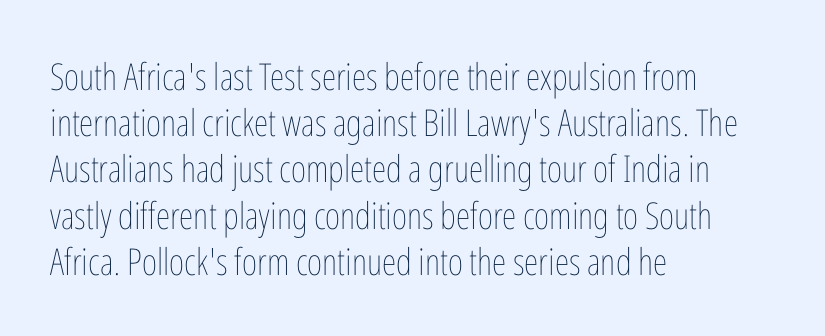
{"italic": "no", "bold": "no", "weight": "thin", "width": "condensed", "stroke_contrast": "low", "x_height": "medium", "monospaced": "no", "underline": "no", "align": "left", "line_spacing": "normal", "line_spacing_ratio": 1.25, "letter_spacing": "normal", "letter_spacing_em": 0.0, "glyph_px": 37}
